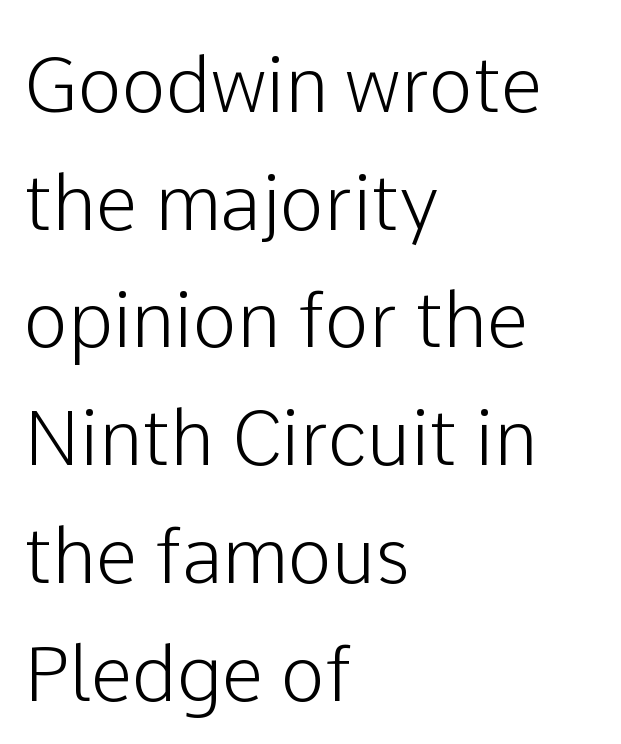
{"serif": "no", "italic": "no", "width": "normal", "stroke_contrast": "low", "x_height": "medium", "monospaced": "no", "underline": "no", "align": "left", "line_spacing": "normal", "line_spacing_ratio": 1.57, "letter_spacing": "normal", "letter_spacing_em": 0.0, "glyph_px": 75}
